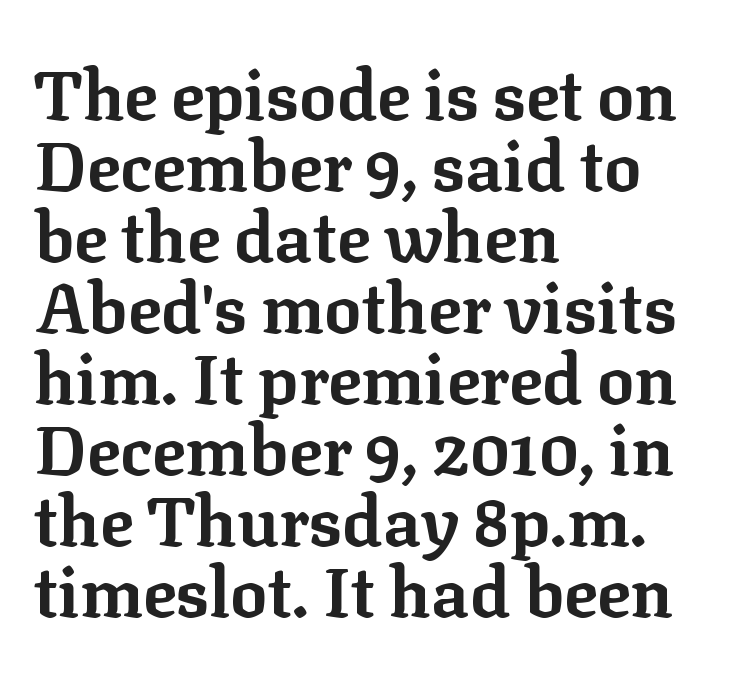
{"serif": "yes", "italic": "no", "bold": "yes", "weight": "bold", "width": "normal", "stroke_contrast": "low", "x_height": "medium", "monospaced": "no", "underline": "no", "align": "left", "line_spacing": "tight", "line_spacing_ratio": 1.03, "letter_spacing": "normal", "letter_spacing_em": 0.0, "glyph_px": 69}
